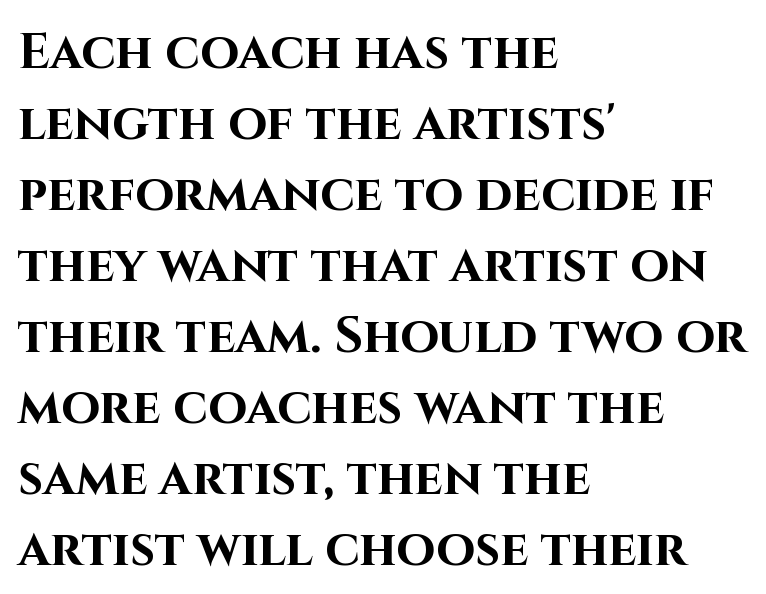
Compared with typical body copy, the letter spacing here is the same. The passage shown is typeset with a sans-serif family. Visually the block forms a straight wall on the left and a jagged coastline on the right. The space between consecutive lines is moderate.
